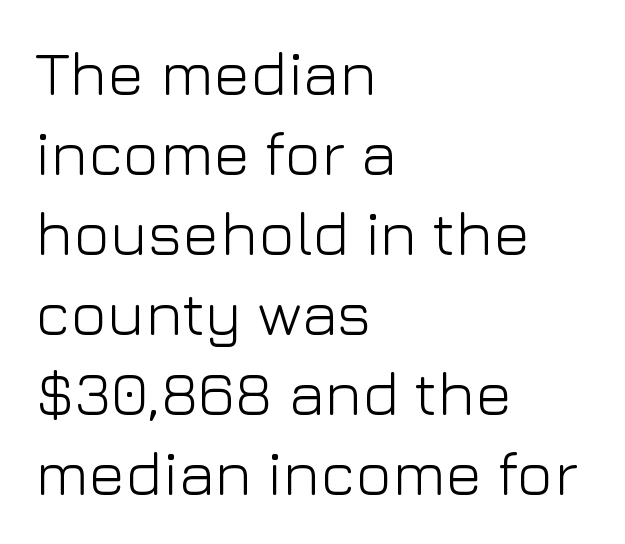
{"serif": "no", "italic": "no", "bold": "no", "weight": "light", "width": "normal", "stroke_contrast": "low", "x_height": "medium", "monospaced": "no", "underline": "no", "align": "left", "line_spacing": "normal", "line_spacing_ratio": 1.29, "letter_spacing": "normal", "letter_spacing_em": 0.0, "glyph_px": 62}
